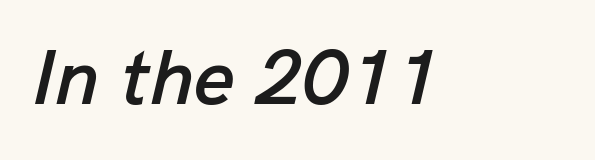
Q: Is the text italic (slanted)? A: Yes, it leans right by about 13 degrees.
Q: Is the text underlined? A: No.
Q: Is the spacing between letters normal or unusually wide? A: Normal.
Q: Width (condensed, normal, or wide)? A: Normal.
Q: Stroke contrast? A: Low.
Q: x-height? A: Medium.
Q: Monospaced? A: No.
